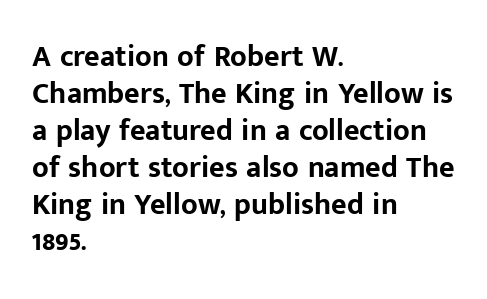
{"serif": "no", "italic": "no", "bold": "yes", "weight": "bold", "width": "normal", "stroke_contrast": "low", "x_height": "medium", "monospaced": "no", "underline": "no", "align": "left", "line_spacing_ratio": 1.23, "letter_spacing": "normal", "letter_spacing_em": 0.0, "glyph_px": 30}
